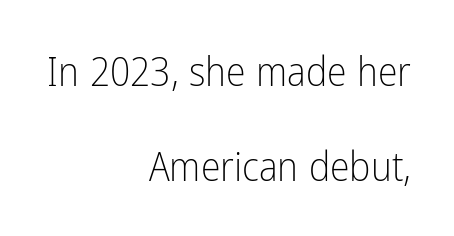
A typesetter would call this zero additional tracking. Has an underline been added? It has not. Is the type heavy? It reads as light-to-regular instead. Note the varied advance widths — an 'i' is clearly narrower than an 'm'. This sample uses a sans-serif face. The lines in this sample share a right terminus and differ only in where they begin.
